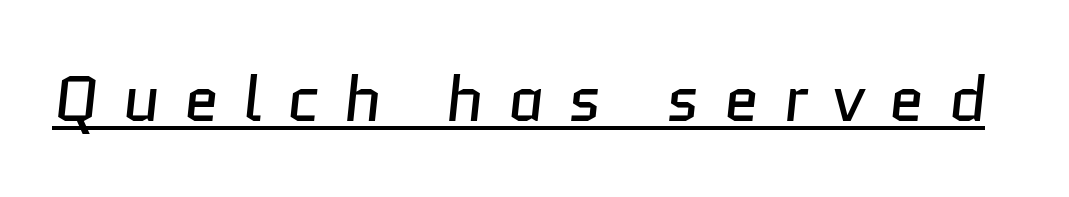
Each stroke keeps to a modest, everyday thickness or less. I'd call this a sans setting — the letters go barefoot. Is there an underline? Yes — a line sits under the letters. Look at the tracking — it's clearly loosened, letters drifting apart. The rendering uses natural spacing where letterforms have individual widths.
